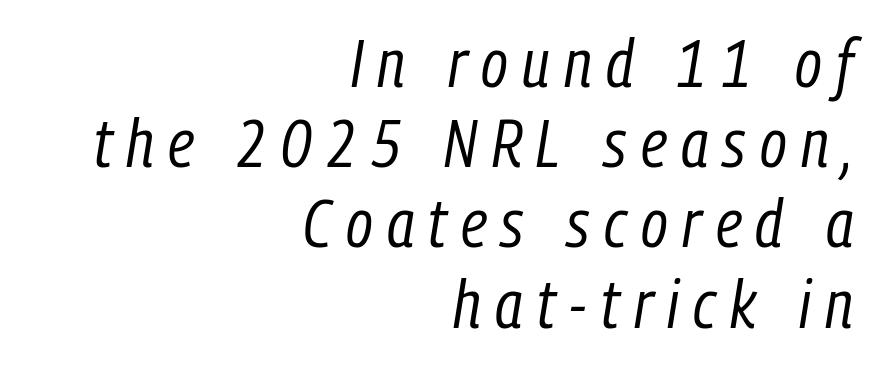
Q: Is the text bold? A: No.
Q: Is the text italic (slanted)? A: Yes, it leans right by about 9 degrees.
Q: Is the text underlined? A: No.
Q: How is the paragraph aligned? A: Right-aligned.
Q: Is the spacing between letters normal or unusually wide? A: Unusually wide.
Q: Width (condensed, normal, or wide)? A: Condensed.
Q: Stroke contrast? A: Low.
Q: x-height? A: Medium.
Q: Monospaced? A: No.
